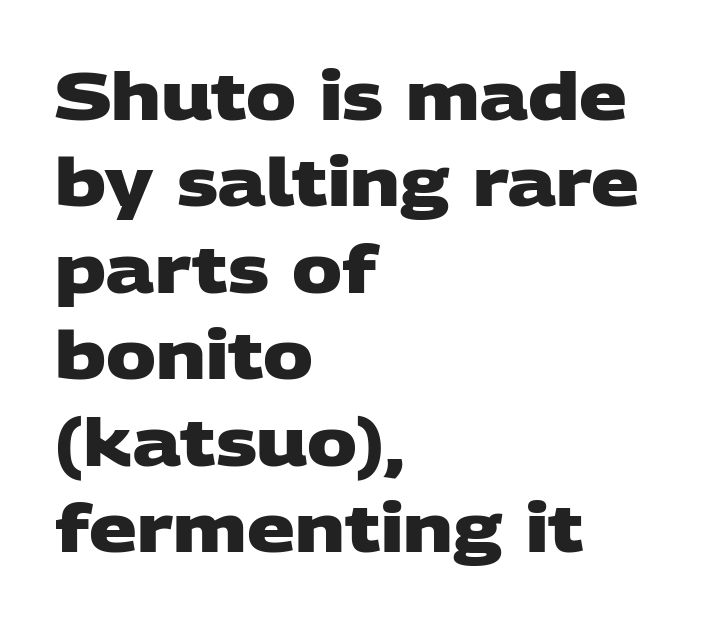
The image shows 67 px heavy, wide sans-serif type; set left-aligned, normal line spacing (1.29x), normal letter spacing, not underlined; low stroke contrast and a large x-height.
